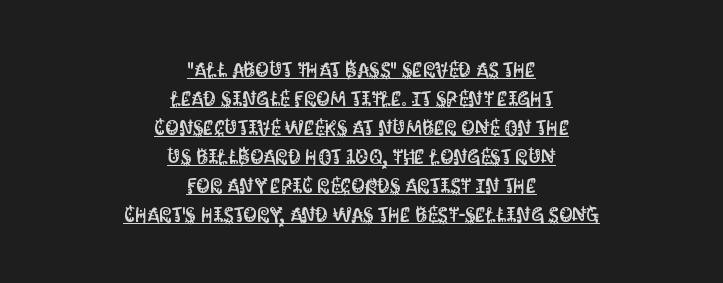
Q: Is the text italic (slanted)? A: No, it is upright.
Q: Is the text underlined? A: Yes.
Q: How is the paragraph aligned? A: Centered.
Q: Is the spacing between letters normal or unusually wide? A: Normal.
Q: Is the spacing between lines tight, normal or loose? A: Normal.
